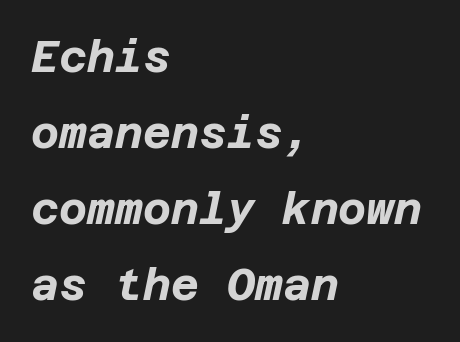
{"italic": "yes", "lean": "right", "slant_degrees": 12, "bold": "yes", "weight": "bold", "width": "normal", "stroke_contrast": "low", "x_height": "large", "underline": "no", "align": "left", "line_spacing_ratio": 1.77, "letter_spacing": "normal", "letter_spacing_em": 0.0, "glyph_px": 43}
